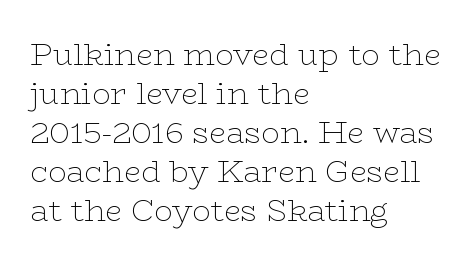
These lines keep a tight, regular rhythm from letter to letter. A light-to-regular cut is what we see here. Font category for this specimen: serif. The letters advance in unequal steps, a hallmark of proportional type. The type sits square on the baseline with zero lean.
